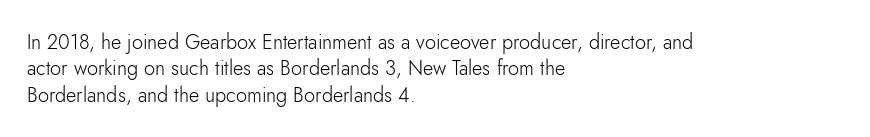
Characters remain perfectly vertical along every line. Rows of type keep a routine distance in the vertical direction. The face looks like a standard text weight, possibly lighter. Letter spacing: default. Each row of text sits above clean, open space.
